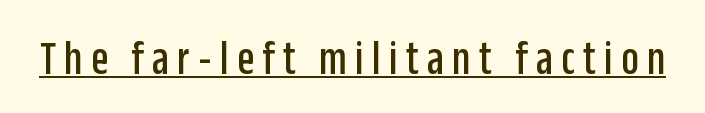
Q: Is the text italic (slanted)? A: No, it is upright.
Q: Is the typeface a serif or a sans-serif typeface? A: Sans-serif.
Q: Is the text underlined? A: Yes.
Q: Width (condensed, normal, or wide)? A: Condensed.
Q: Stroke contrast? A: Low.
Q: x-height? A: Large.
Q: Monospaced? A: No.
